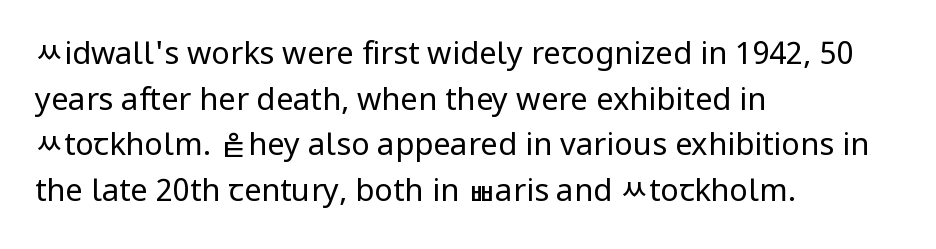
{"serif": "no", "italic": "no", "bold": "no", "weight": "regular", "width": "normal", "stroke_contrast": "low", "x_height": "medium", "monospaced": "no", "underline": "no", "align": "left", "line_spacing": "normal", "line_spacing_ratio": 1.47, "letter_spacing": "normal", "letter_spacing_em": 0.0, "glyph_px": 31}
